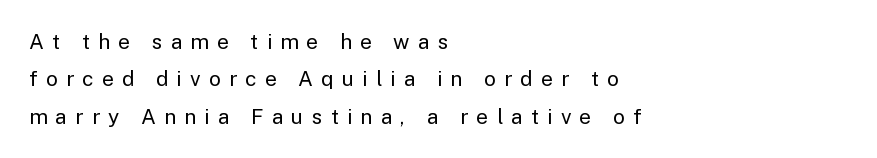
{"italic": "no", "bold": "no", "underline": "no", "align": "left", "line_spacing_ratio": 1.78, "letter_spacing": "wide", "letter_spacing_em": 0.39, "glyph_px": 21}
